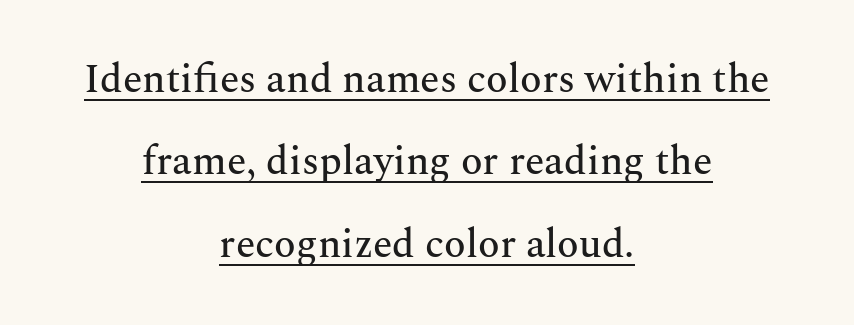
Glyph-to-glyph distance matches everyday printed text. Underline: present. The letters stand straight up with perfectly vertical stems. Looks like regular typesetting: each glyph gets only the width it needs. Is this a sans? No — the strokes have serifs.
